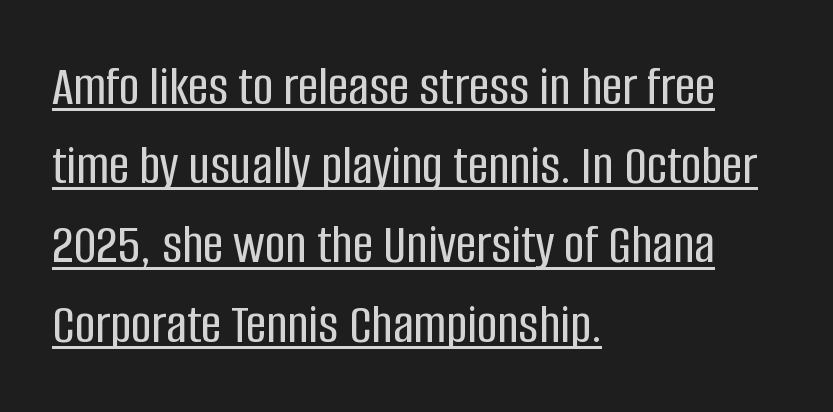
{"serif": "no", "italic": "no", "width": "condensed", "stroke_contrast": "low", "x_height": "large", "monospaced": "no", "underline": "yes", "align": "left", "line_spacing": "normal", "line_spacing_ratio": 1.39, "letter_spacing": "normal", "letter_spacing_em": 0.0, "glyph_px": 57}
